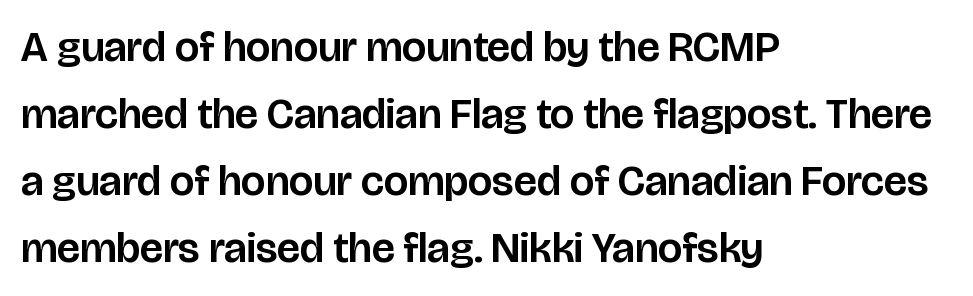
The image shows 43 px sans-serif type, upright; set left-aligned, normal line spacing (1.56x), normal letter spacing, not underlined; low stroke contrast and a large x-height.
